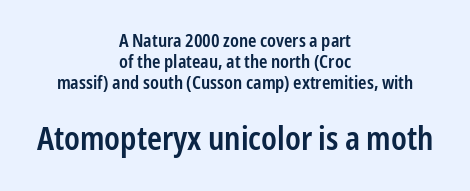
The whitespace from short lines is split evenly between both sides. The lettering stays uniformly vertical, giving the passage a roman look. A typesetter would call this proportional, since set widths differ per character. The rendering uses a semibold face; strokes are thickened but not to full bold. Spacing between characters is what you'd get straight out of the box. Are there feet on the stems? There aren't — it's a sans.
